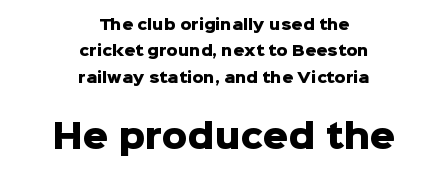
Q: Is the text bold? A: Yes.
Q: Is the text italic (slanted)? A: No, it is upright.
Q: Is the typeface a serif or a sans-serif typeface? A: Sans-serif.
Q: Is the text underlined? A: No.
Q: How is the paragraph aligned? A: Centered.
Q: Is the spacing between letters normal or unusually wide? A: Normal.
Q: Which block of text is set in a larger size, the first (top) or the second (bottom)? A: The second (bottom) one.
Q: Width (condensed, normal, or wide)? A: Normal.
Q: Stroke contrast? A: Low.
Q: x-height? A: Medium.
Q: Monospaced? A: No.
